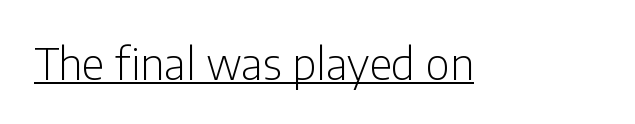
The image shows 44 px light, condensed sans-serif type, upright; set normal letter spacing, underlined; low stroke contrast and a medium x-height.
